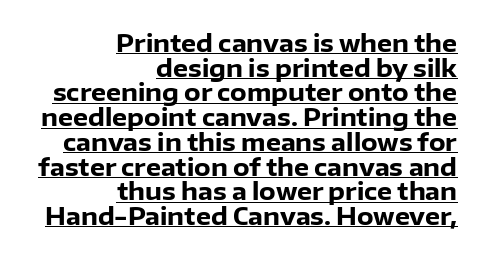
Q: Is the text bold? A: Yes.
Q: Is the text italic (slanted)? A: No, it is upright.
Q: Is the text underlined? A: Yes.
Q: How is the paragraph aligned? A: Right-aligned.
Q: Is the spacing between letters normal or unusually wide? A: Normal.
Q: Is the spacing between lines tight, normal or loose? A: Tight.
